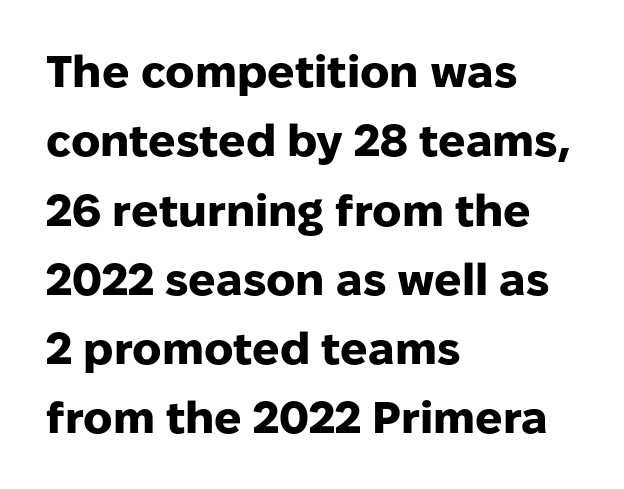
The image shows 45 px heavy sans-serif type, upright; set left-aligned, normal line spacing (1.54x), normal letter spacing, not underlined; low stroke contrast and a medium x-height.
